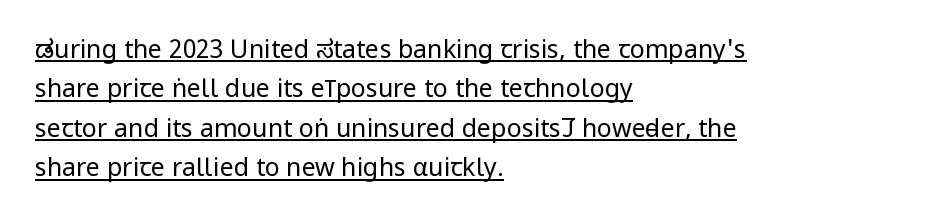
{"italic": "no", "bold": "no", "underline": "yes", "align": "left", "line_spacing": "normal", "line_spacing_ratio": 1.58, "letter_spacing": "normal", "letter_spacing_em": 0.0, "glyph_px": 25}
